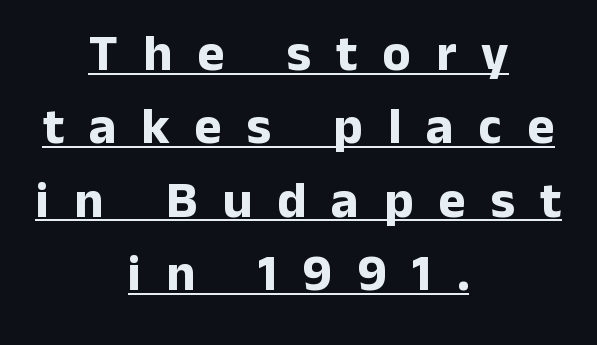
The image shows 52 px bold sans-serif type, upright; set centered, normal line spacing (1.41x), unusually wide letter spacing (+0.48 em), underlined; low stroke contrast and a medium x-height.
